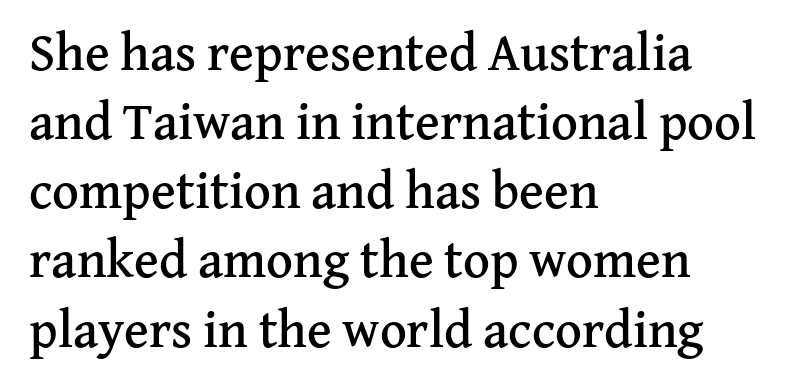
{"serif": "yes", "italic": "no", "width": "normal", "stroke_contrast": "medium", "x_height": "medium", "monospaced": "no", "underline": "no", "align": "left", "line_spacing": "normal", "line_spacing_ratio": 1.33, "letter_spacing": "normal", "letter_spacing_em": 0.0, "glyph_px": 52}
